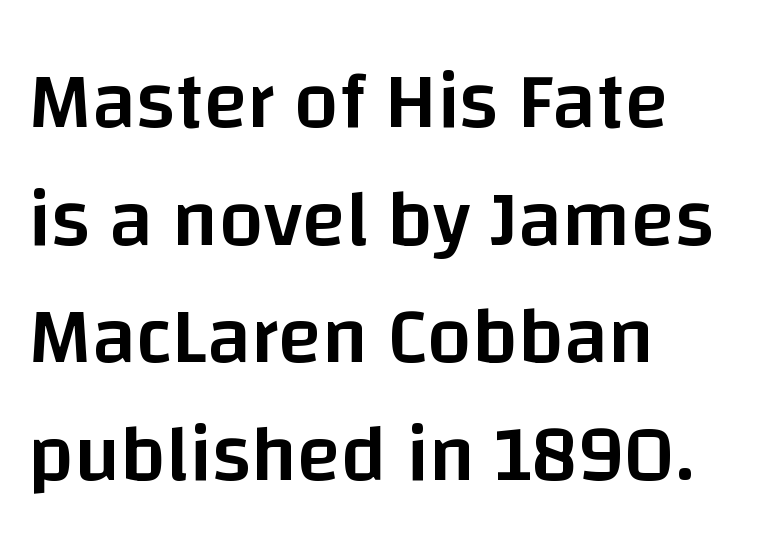
Q: Is the text bold? A: Semi-bold.
Q: Is the text italic (slanted)? A: No, it is upright.
Q: Is the typeface a serif or a sans-serif typeface? A: Sans-serif.
Q: Is the text underlined? A: No.
Q: How is the paragraph aligned? A: Left-aligned.
Q: Is the spacing between letters normal or unusually wide? A: Normal.
Q: Is the spacing between lines tight, normal or loose? A: Normal.
Q: Width (condensed, normal, or wide)? A: Normal.
Q: Stroke contrast? A: Low.
Q: x-height? A: Large.
Q: Monospaced? A: No.
